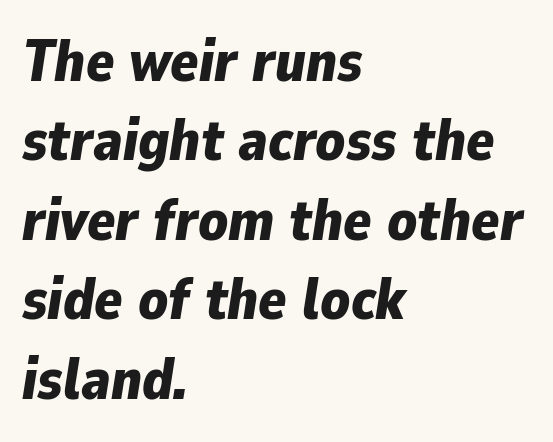
{"italic": "yes", "lean": "right", "slant_degrees": 9, "bold": "yes", "weight": "bold", "width": "normal", "stroke_contrast": "low", "x_height": "medium", "monospaced": "no", "underline": "no", "align": "left", "line_spacing": "normal", "line_spacing_ratio": 1.37, "letter_spacing": "normal", "letter_spacing_em": 0.0, "glyph_px": 58}
